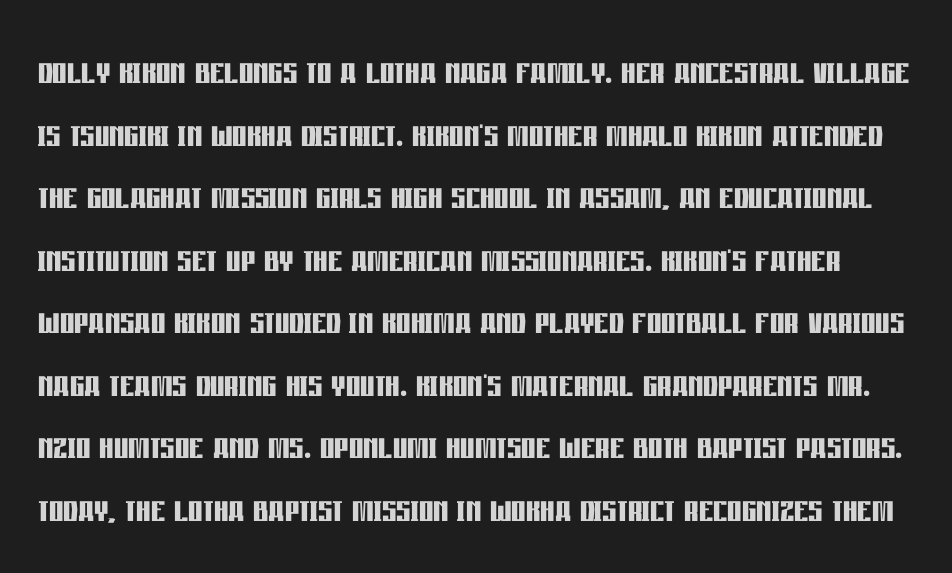
The image shows 45 px semibold, condensed sans-serif type, upright; set normal line spacing (1.39x), normal letter spacing, not underlined; low stroke contrast and a large x-height.
